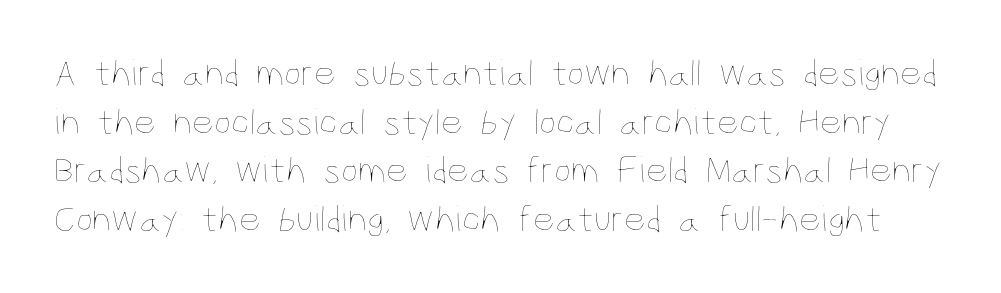
The image shows 38 px thin, condensed type, upright; set normal line spacing (1.28x), normal letter spacing, not underlined; low stroke contrast and a large x-height.
